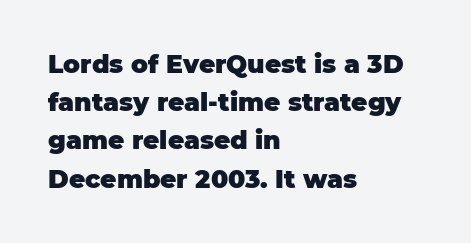
Q: Is the text bold? A: Yes.
Q: Is the text italic (slanted)? A: No, it is upright.
Q: Is the text underlined? A: No.
Q: How is the paragraph aligned? A: Left-aligned.
Q: Is the spacing between letters normal or unusually wide? A: Normal.
Q: Is the spacing between lines tight, normal or loose? A: Normal.
